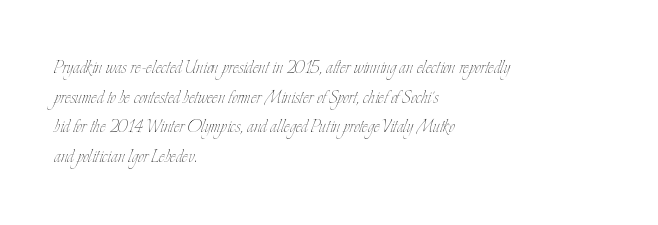
{"bold": "no", "underline": "no", "align": "left", "line_spacing": "normal", "line_spacing_ratio": 1.35, "letter_spacing": "normal", "letter_spacing_em": 0.0, "glyph_px": 22}
